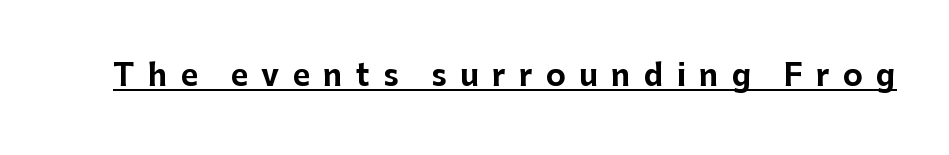
Q: Is the text bold? A: Yes.
Q: Is the text italic (slanted)? A: No, it is upright.
Q: Is the typeface a serif or a sans-serif typeface? A: Sans-serif.
Q: Is the text underlined? A: Yes.
Q: Is the spacing between letters normal or unusually wide? A: Unusually wide.
Q: Width (condensed, normal, or wide)? A: Normal.
Q: Stroke contrast? A: Low.
Q: x-height? A: Medium.
Q: Monospaced? A: No.
